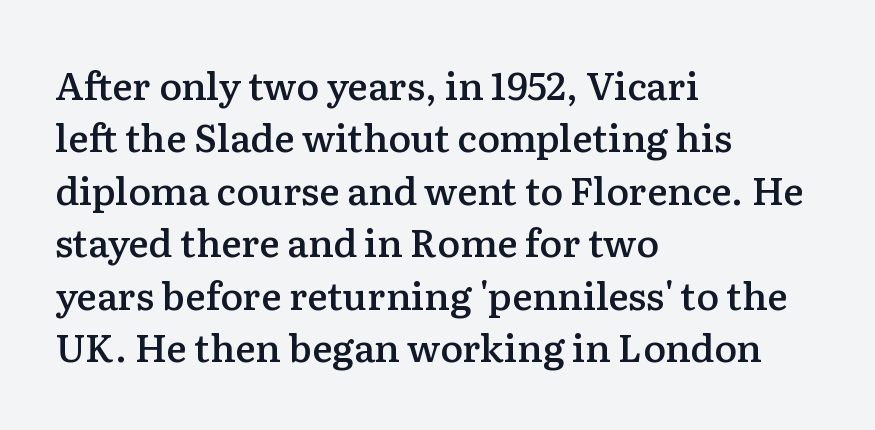
What weight is shown? A semibold, between regular and bold. The lettering holds an erect, upright posture throughout. Compared with typical body copy, the letter spacing here is the same. The block of text has a typical density, with ordinary space between rows. The font family rendered here belongs to the serif group.
